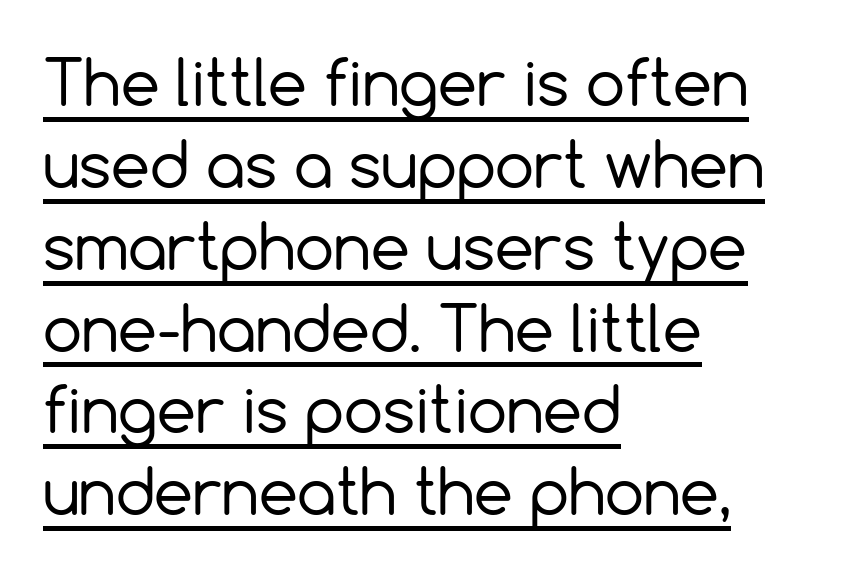
{"serif": "no", "italic": "no", "bold": "no", "weight": "regular", "width": "normal", "x_height": "medium", "monospaced": "no", "underline": "yes", "align": "left", "line_spacing": "normal", "line_spacing_ratio": 1.32, "letter_spacing": "normal", "letter_spacing_em": 0.0, "glyph_px": 62}
